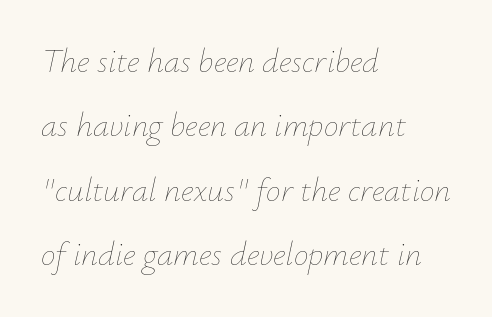
The image shows 33 px thin type, italic (leaning right); set left-aligned, loose line spacing (1.95x), normal letter spacing, not underlined; low stroke contrast and a small x-height.
